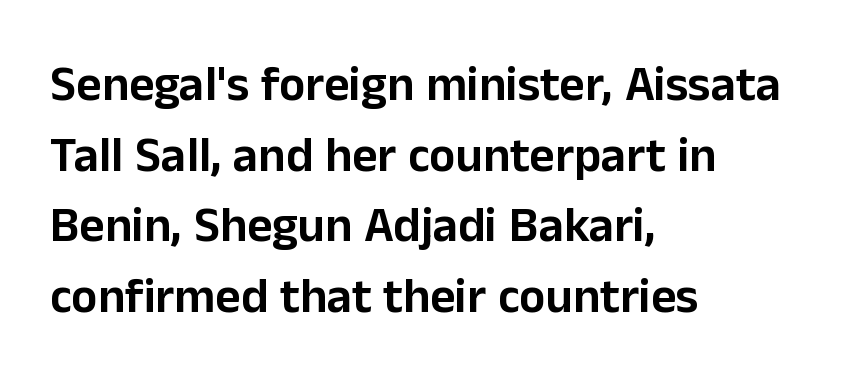
{"serif": "no", "italic": "no", "width": "normal", "stroke_contrast": "low", "x_height": "medium", "monospaced": "no", "underline": "no", "align": "left", "line_spacing": "normal", "line_spacing_ratio": 1.44, "letter_spacing": "normal", "letter_spacing_em": 0.0, "glyph_px": 49}
